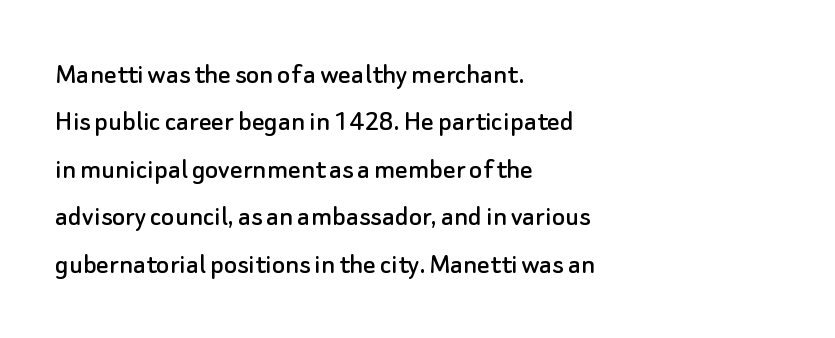
Q: Is the text italic (slanted)? A: No, it is upright.
Q: Is the typeface a serif or a sans-serif typeface? A: Sans-serif.
Q: Is the text underlined? A: No.
Q: How is the paragraph aligned? A: Left-aligned.
Q: Is the spacing between letters normal or unusually wide? A: Normal.
Q: Is the spacing between lines tight, normal or loose? A: Normal.
Q: Width (condensed, normal, or wide)? A: Normal.
Q: Stroke contrast? A: Low.
Q: x-height? A: Small.
Q: Monospaced? A: No.
